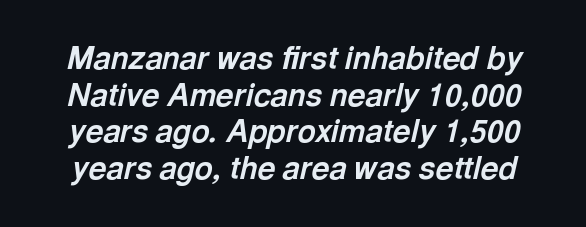
{"italic": "yes", "lean": "right", "slant_degrees": 13, "bold": "yes", "weight": "bold", "width": "normal", "x_height": "medium", "monospaced": "no", "underline": "no", "line_spacing_ratio": 1.18, "letter_spacing": "normal", "letter_spacing_em": 0.0, "glyph_px": 31}
